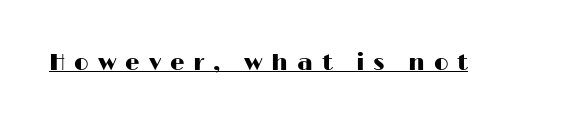
The image shows 23 px text type, upright; set unusually wide letter spacing (+0.39 em), underlined.
